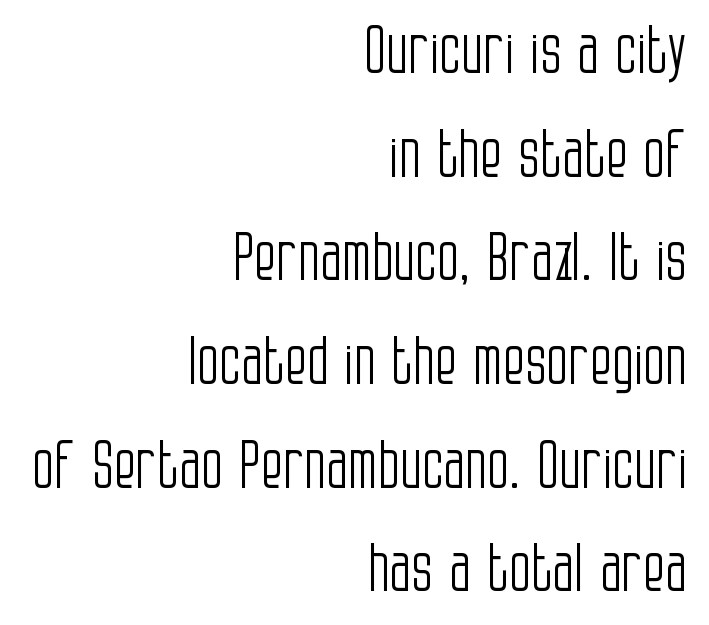
The image shows 64 px light, condensed sans-serif type, upright; set right-aligned, normal line spacing (1.62x), normal letter spacing, not underlined; low stroke contrast and a large x-height.
